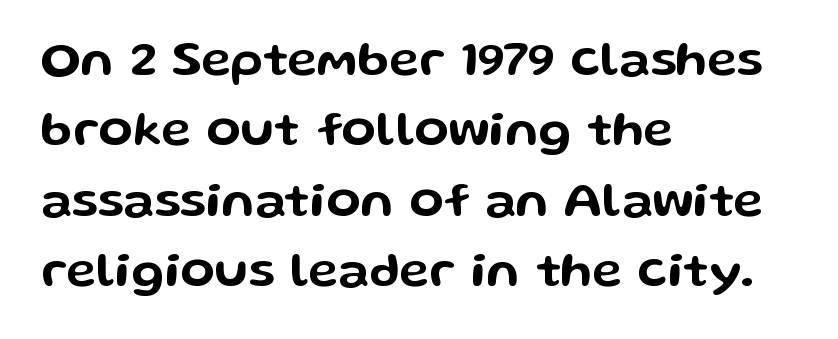
The image shows 50 px wide sans-serif type, upright; set left-aligned, normal line spacing (1.41x), normal letter spacing, not underlined; low stroke contrast and a medium x-height.
